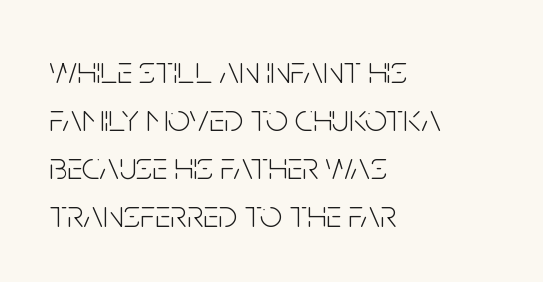
Each row of text sits above clean, open space. Characters follow at the spacing the type designer built in. Caption: multi-line text, flush left, ragged right. Italic? Not at all — the glyphs are vertical. This sample uses a sans-serif face. Is this a heavy cut? Hardly; it is regular or lighter.
